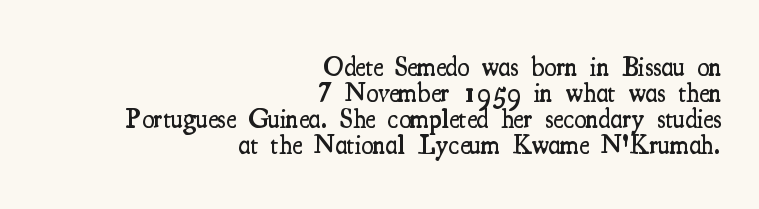
Q: Is the text bold? A: Semi-bold.
Q: Is the text italic (slanted)? A: No, it is upright.
Q: Is the text underlined? A: No.
Q: How is the paragraph aligned? A: Right-aligned.
Q: Is the spacing between letters normal or unusually wide? A: Normal.
Q: Is the spacing between lines tight, normal or loose? A: Tight.
